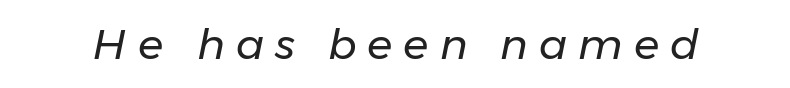
The glyphs are unaccompanied by any horizontal stroke below them. Spacing verdict: proportional, widths tailored to each character. The tracking reads as deliberately expanded to a designer's eye. The face looks like a standard text weight, possibly lighter. Tall strokes in this sample are angled rather than plumb.
